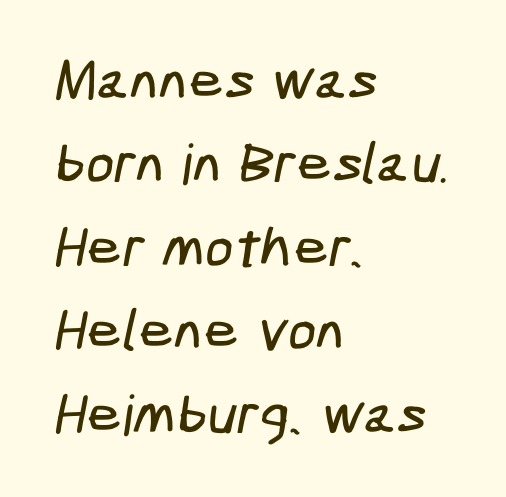
The space beneath each line is pristine and unruled. Standard letterfit; no display-style spreading of the glyphs. This block has exactly the height ordinary leading produces. This sample uses a sans-serif face. This rendering uses left alignment, leaving the right contour irregular.
